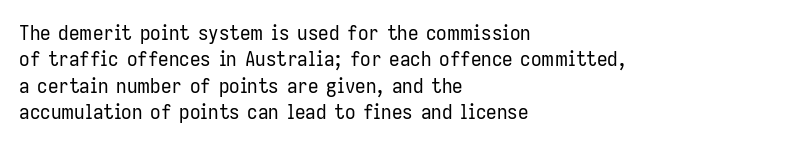
{"italic": "no", "bold": "no", "underline": "no", "align": "left", "line_spacing": "normal", "line_spacing_ratio": 1.26, "letter_spacing": "normal", "letter_spacing_em": 0.0, "glyph_px": 21}
